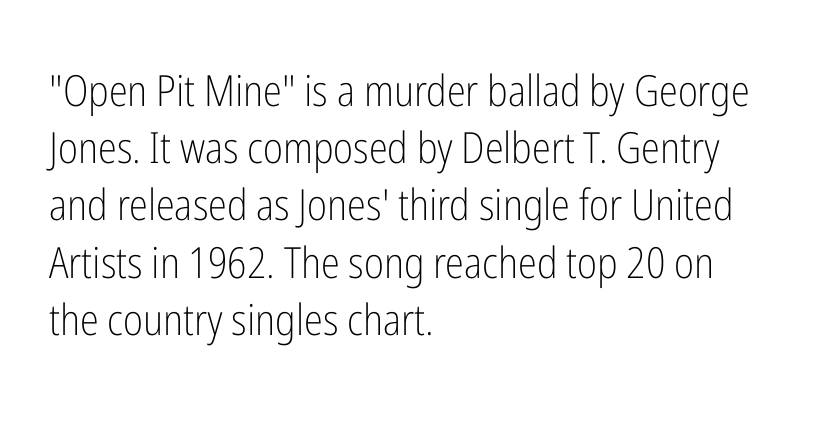
{"serif": "no", "italic": "no", "bold": "no", "weight": "light", "width": "condensed", "stroke_contrast": "low", "x_height": "medium", "monospaced": "no", "underline": "no", "align": "left", "line_spacing": "normal", "line_spacing_ratio": 1.33, "letter_spacing": "normal", "letter_spacing_em": 0.0, "glyph_px": 43}
